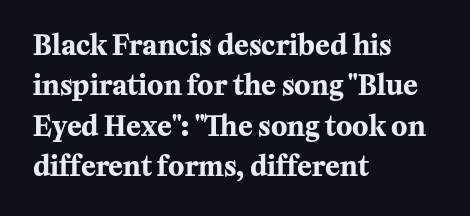
Look at the tracking — it's just the regular setting, nothing added. A classic flush-left, rag-right setting is used for this passage. Lines of text with bare space underneath. The font's upright variant was chosen for this text.
